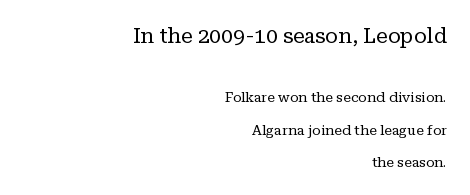
These lines stack with their right ends in a neat column. Widely set lines give the paragraph a tall, airy silhouette. This layout puts the oversized block above and the modest block below. The face looks like a standard text weight, possibly lighter. Default kerning and tracking; the words read as compact shapes.
